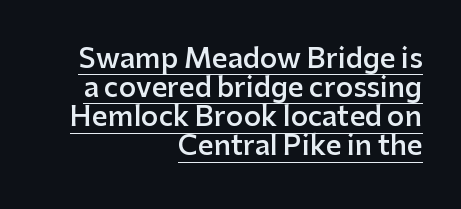
Q: Is the text bold? A: Semi-bold.
Q: Is the text italic (slanted)? A: No, it is upright.
Q: Is the text underlined? A: Yes.
Q: How is the paragraph aligned? A: Right-aligned.
Q: Is the spacing between letters normal or unusually wide? A: Normal.
Q: Is the spacing between lines tight, normal or loose? A: Tight.
